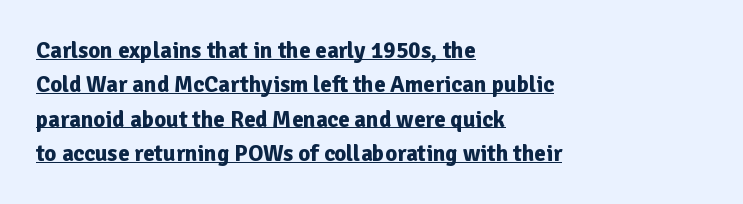
{"italic": "no", "bold": "yes", "underline": "yes", "align": "left", "line_spacing": "normal", "line_spacing_ratio": 1.49, "letter_spacing": "normal", "letter_spacing_em": 0.0, "glyph_px": 23}
